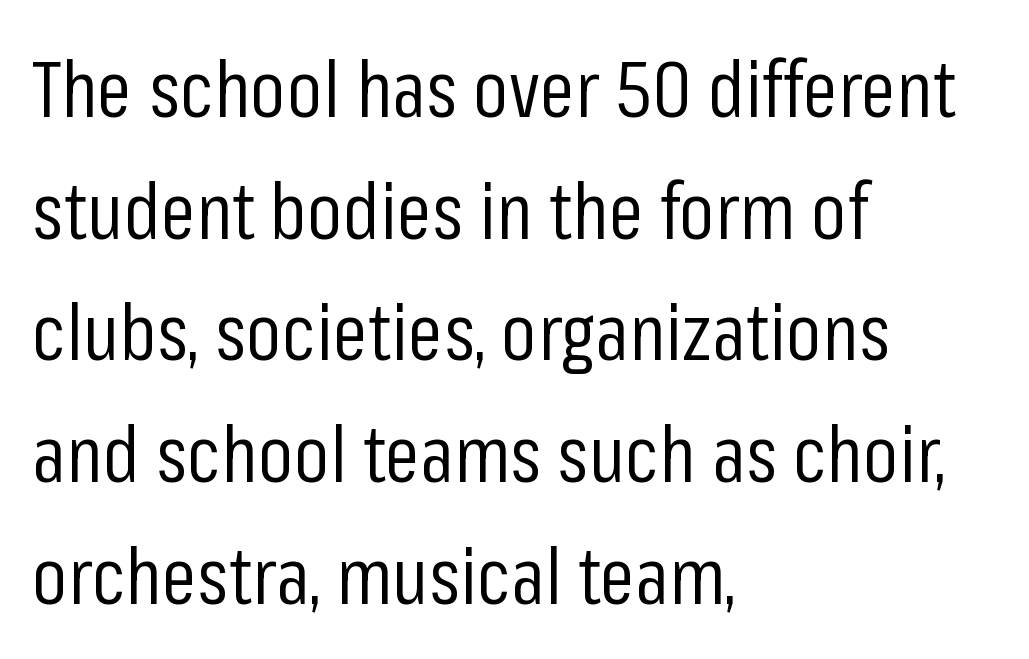
The image shows 79 px regular-weight, condensed sans-serif type, upright; set left-aligned, normal line spacing (1.54x), normal letter spacing, not underlined; low stroke contrast and a medium x-height.
